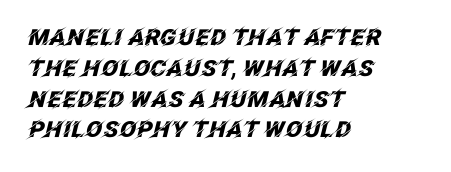
{"italic": "yes", "lean": "right", "slant_degrees": 12, "bold": "yes", "underline": "no", "align": "left", "line_spacing": "normal", "line_spacing_ratio": 1.4, "letter_spacing": "normal", "letter_spacing_em": 0.0, "glyph_px": 22}
